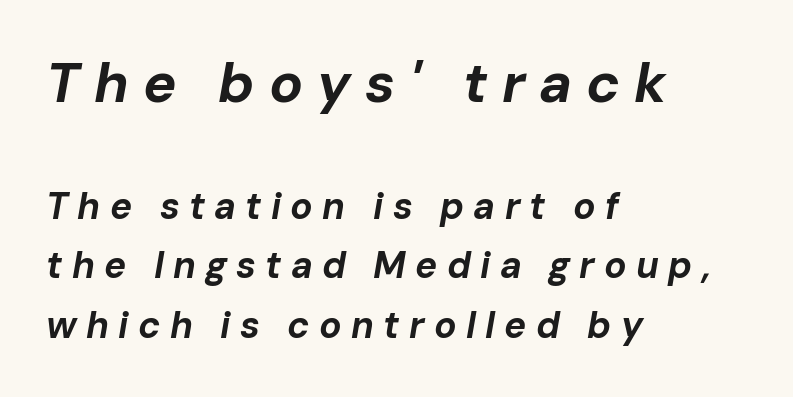
Q: Is the text bold? A: Yes.
Q: Is the text italic (slanted)? A: Yes, it leans right by about 10 degrees.
Q: Is the text underlined? A: No.
Q: How is the paragraph aligned? A: Left-aligned.
Q: Is the spacing between letters normal or unusually wide? A: Unusually wide.
Q: Is the spacing between lines tight, normal or loose? A: Normal.
Q: Which block of text is set in a larger size, the first (top) or the second (bottom)? A: The first (top) one.
Q: Width (condensed, normal, or wide)? A: Normal.
Q: Stroke contrast? A: Low.
Q: x-height? A: Medium.
Q: Monospaced? A: No.
